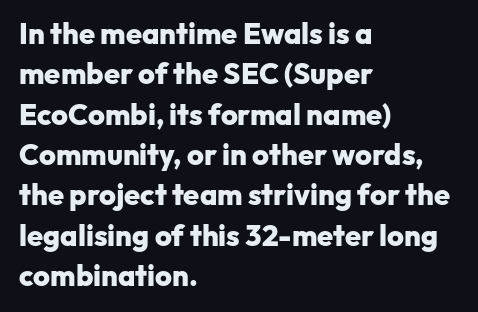
The image shows 29 px heavy sans-serif type, upright; set left-aligned, normal line spacing (1.39x), normal letter spacing, not underlined; low stroke contrast and a medium x-height.
